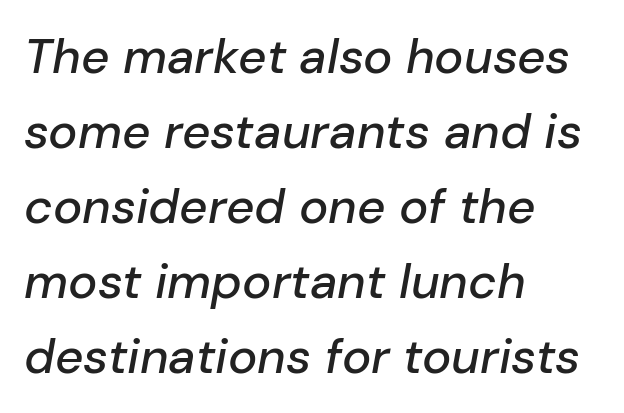
Q: Is the text italic (slanted)? A: Yes, it leans right by about 10 degrees.
Q: Is the text underlined? A: No.
Q: How is the paragraph aligned? A: Left-aligned.
Q: Is the spacing between letters normal or unusually wide? A: Normal.
Q: Is the spacing between lines tight, normal or loose? A: Normal.
Q: Width (condensed, normal, or wide)? A: Normal.
Q: Stroke contrast? A: Low.
Q: x-height? A: Medium.
Q: Monospaced? A: No.
